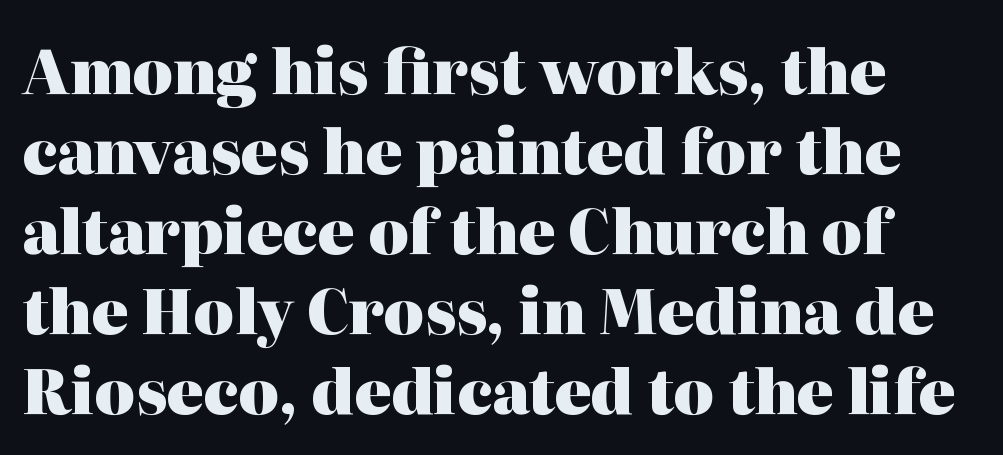
Beneath every word, the page is bare. Serifs: yes, visible at the terminals of the letterforms. Is there much room between lines? A standard amount, neither cramped nor airy. Ascenders rise straight up at ninety degrees. Strong, thick strokes mark this as bold type. Here the designer chose a conventional face with non-uniform glyph widths.
